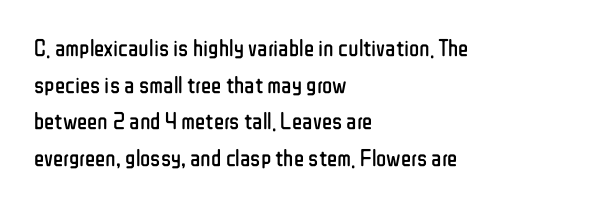
{"italic": "no", "bold": "no", "underline": "no", "align": "left", "line_spacing": "normal", "line_spacing_ratio": 1.53, "letter_spacing": "normal", "letter_spacing_em": 0.0, "glyph_px": 24}
